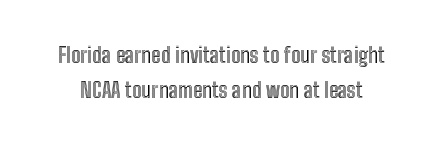
{"italic": "no", "underline": "no", "line_spacing": "normal", "line_spacing_ratio": 1.67, "letter_spacing": "normal", "letter_spacing_em": 0.0, "glyph_px": 21}
